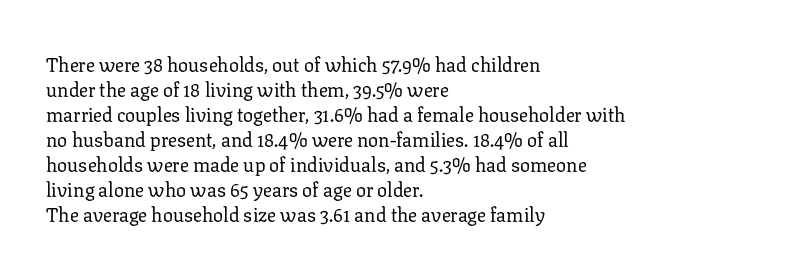
The image shows 20 px text type, upright; set left-aligned, normal line spacing (1.25x), normal letter spacing, not underlined.
